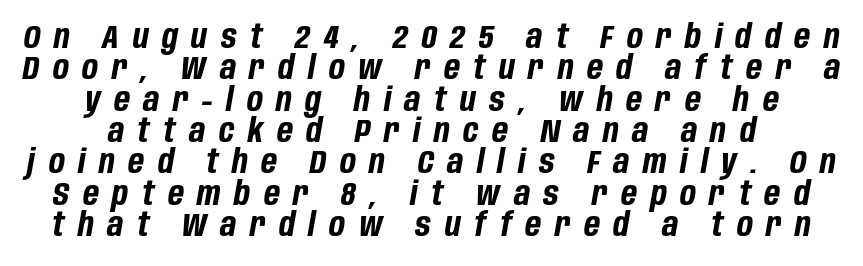
{"italic": "yes", "lean": "right", "slant_degrees": 10, "bold": "yes", "weight": "bold", "width": "condensed", "stroke_contrast": "low", "x_height": "large", "monospaced": "no", "underline": "no", "align": "center", "line_spacing": "tight", "line_spacing_ratio": 0.95, "letter_spacing": "wide", "letter_spacing_em": 0.41, "glyph_px": 33}
